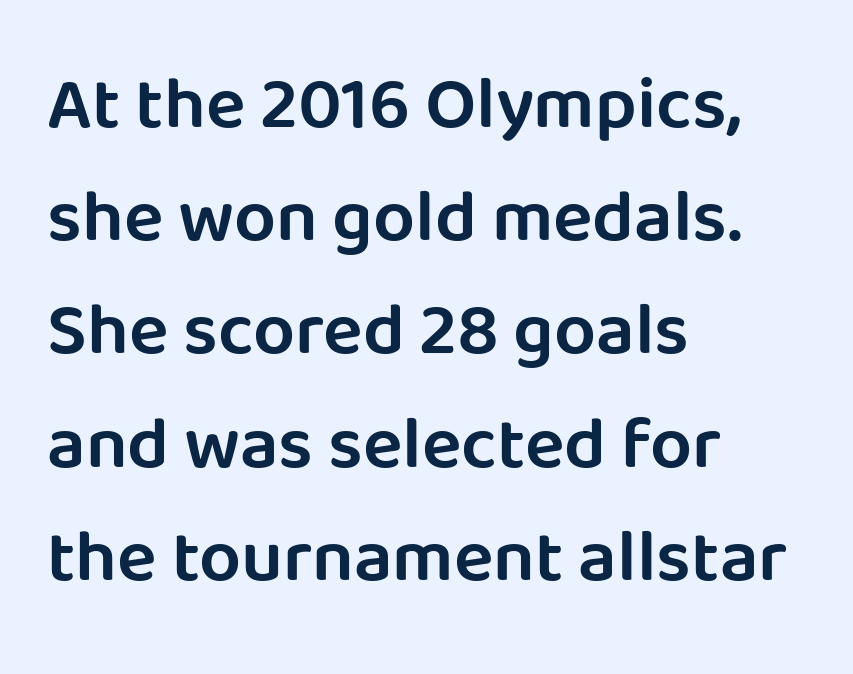
Line starts are locked; line ends wander. Check where the strokes stop: nothing finishes them off — pure sans. Nobody drew a line under any word here. Note the varied advance widths — an 'i' is clearly narrower than an 'm'.
